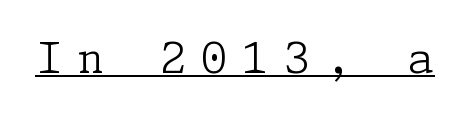
The image shows 43 px light serif type, upright; set unusually wide letter spacing (+0.34 em), underlined; low stroke contrast and a medium x-height.
